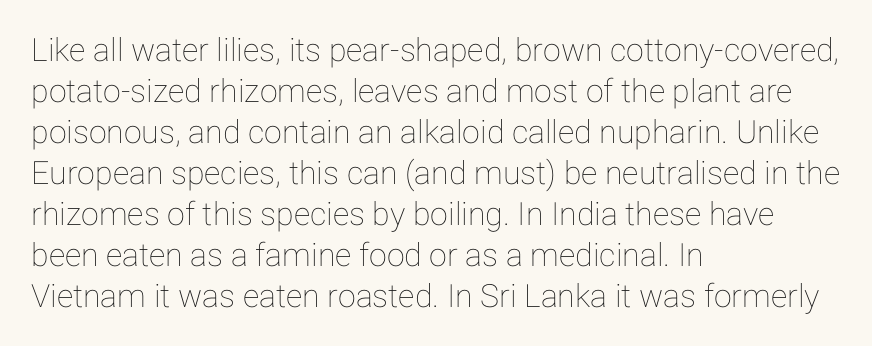
{"italic": "no", "width": "normal", "stroke_contrast": "low", "x_height": "medium", "monospaced": "no", "underline": "no", "align": "left", "line_spacing": "normal", "line_spacing_ratio": 1.28, "letter_spacing": "normal", "letter_spacing_em": 0.0, "glyph_px": 32}
